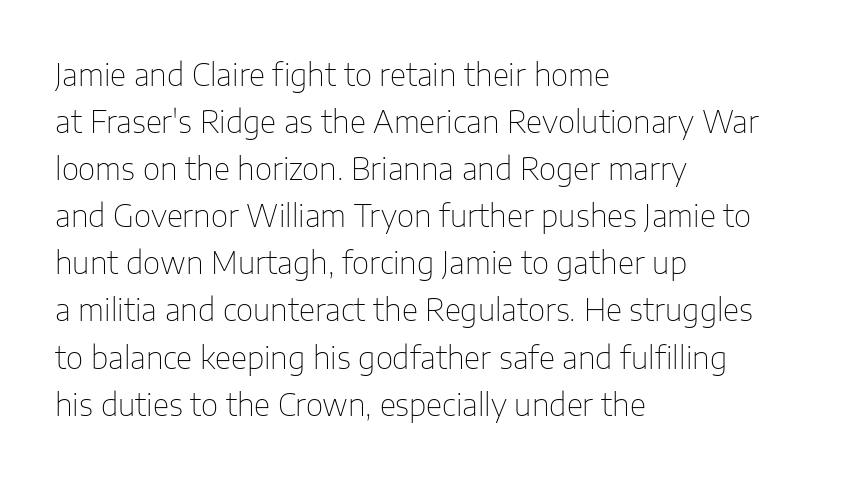
{"serif": "no", "italic": "no", "bold": "no", "weight": "thin", "width": "normal", "stroke_contrast": "low", "x_height": "medium", "monospaced": "no", "underline": "no", "align": "left", "line_spacing": "normal", "line_spacing_ratio": 1.57, "letter_spacing": "normal", "letter_spacing_em": 0.0, "glyph_px": 30}
